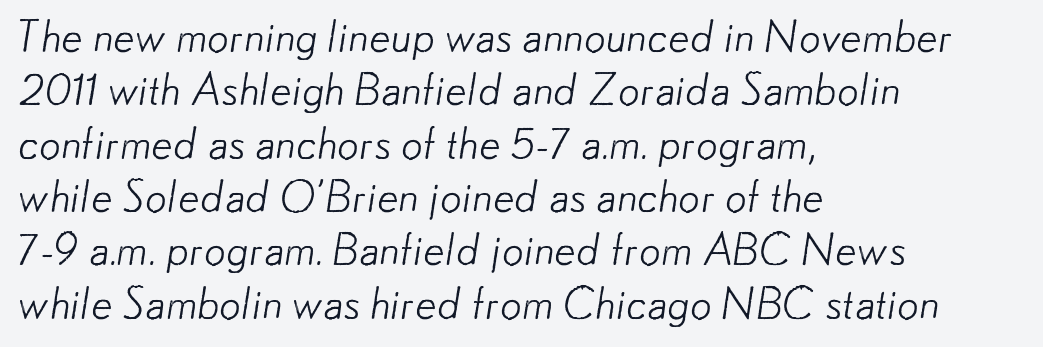
Q: Is the text bold? A: No.
Q: Is the typeface a serif or a sans-serif typeface? A: Sans-serif.
Q: Is the text underlined? A: No.
Q: How is the paragraph aligned? A: Left-aligned.
Q: Is the spacing between letters normal or unusually wide? A: Normal.
Q: Width (condensed, normal, or wide)? A: Normal.
Q: Stroke contrast? A: Low.
Q: x-height? A: Small.
Q: Monospaced? A: No.
